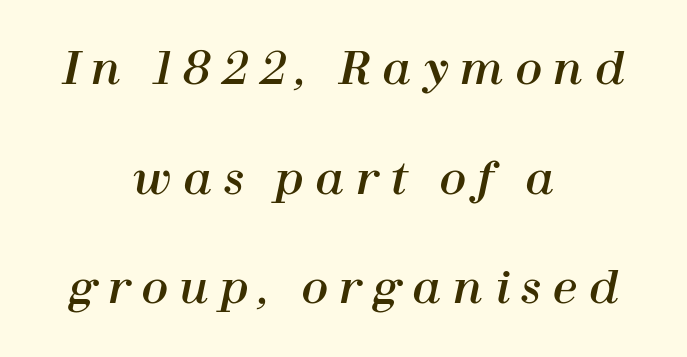
{"italic": "yes", "lean": "right", "slant_degrees": 12, "width": "normal", "stroke_contrast": "high", "x_height": "medium", "monospaced": "no", "underline": "no", "align": "center", "line_spacing": "loose", "line_spacing_ratio": 2.49, "letter_spacing": "wide", "letter_spacing_em": 0.26, "glyph_px": 44}
